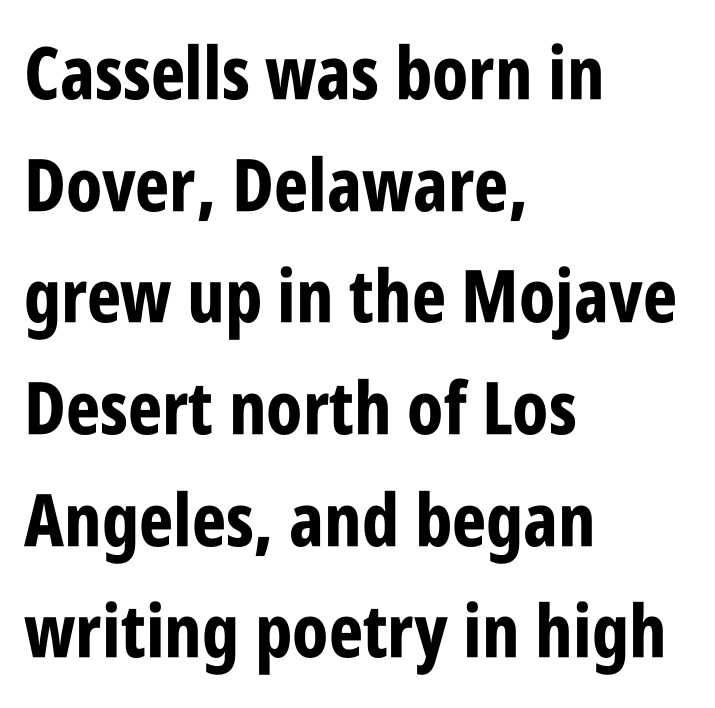
You can tell from the bare stems that sans-serif type was used. This is roman type, the default non-slanted kind. What stands out about the letter spacing? Nothing — it is the standard amount. Descenders hang freely into open space. Which margin do the lines hug? The left one — the right edge is uneven. These lines carry a lot of weight — the face is fully bold.
